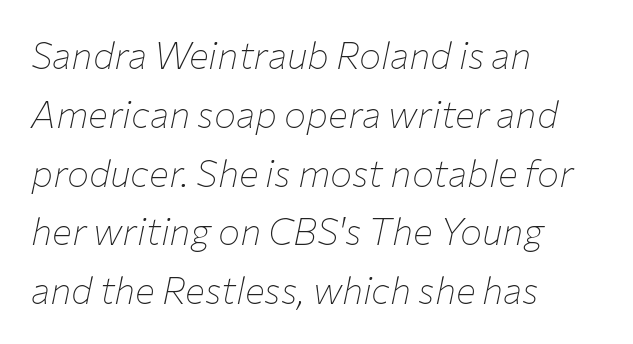
{"italic": "yes", "lean": "right", "slant_degrees": 12, "bold": "no", "weight": "thin", "width": "normal", "stroke_contrast": "low", "x_height": "medium", "monospaced": "no", "underline": "no", "align": "left", "line_spacing": "normal", "line_spacing_ratio": 1.59, "letter_spacing": "normal", "letter_spacing_em": 0.0, "glyph_px": 37}
